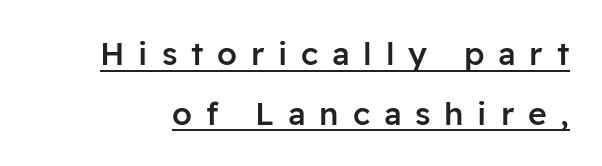
Q: Is the text bold? A: Semi-bold.
Q: Is the text italic (slanted)? A: No, it is upright.
Q: Is the typeface a serif or a sans-serif typeface? A: Sans-serif.
Q: Is the text underlined? A: Yes.
Q: Is the spacing between letters normal or unusually wide? A: Unusually wide.
Q: Width (condensed, normal, or wide)? A: Normal.
Q: Stroke contrast? A: Low.
Q: x-height? A: Medium.
Q: Monospaced? A: No.
